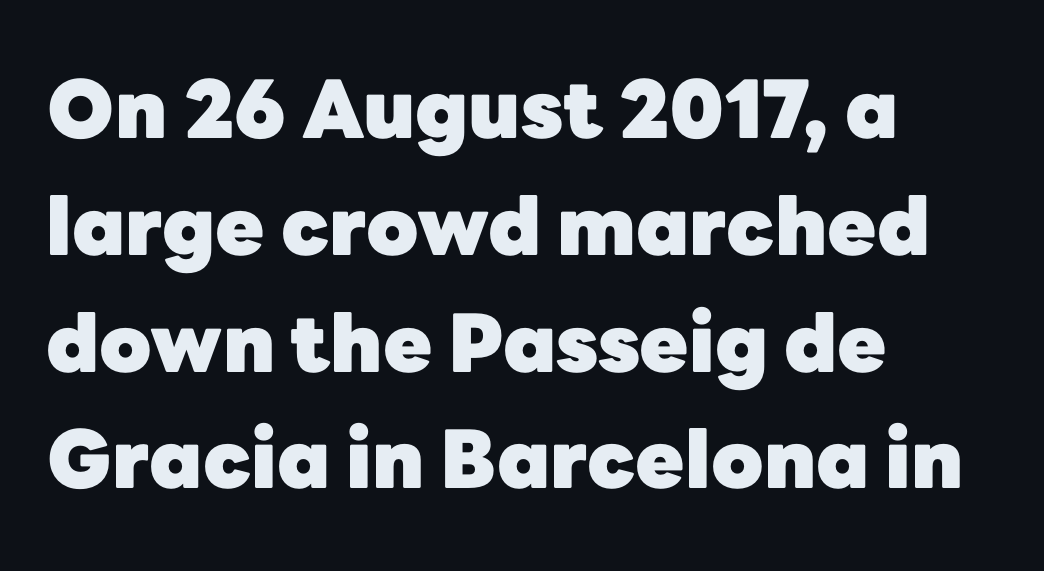
Q: Is the text bold? A: Yes.
Q: Is the text italic (slanted)? A: No, it is upright.
Q: Is the typeface a serif or a sans-serif typeface? A: Sans-serif.
Q: Is the text underlined? A: No.
Q: How is the paragraph aligned? A: Left-aligned.
Q: Is the spacing between letters normal or unusually wide? A: Normal.
Q: Is the spacing between lines tight, normal or loose? A: Normal.
Q: Width (condensed, normal, or wide)? A: Normal.
Q: Stroke contrast? A: Low.
Q: x-height? A: Medium.
Q: Monospaced? A: No.
